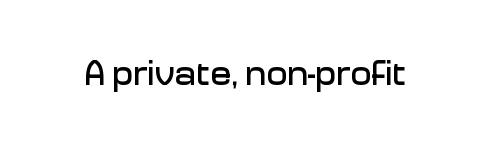
{"serif": "no", "italic": "no", "width": "normal", "stroke_contrast": "low", "x_height": "medium", "monospaced": "no", "underline": "no", "letter_spacing": "normal", "letter_spacing_em": 0.0, "glyph_px": 35}
